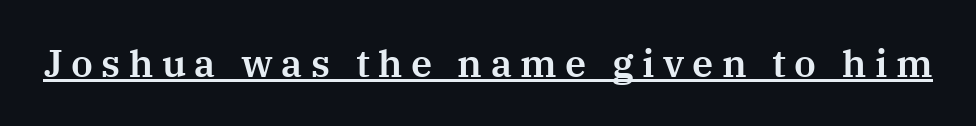
The image shows 38 px serif type, upright; set unusually wide letter spacing (+0.22 em), underlined; medium stroke contrast and a medium x-height.
